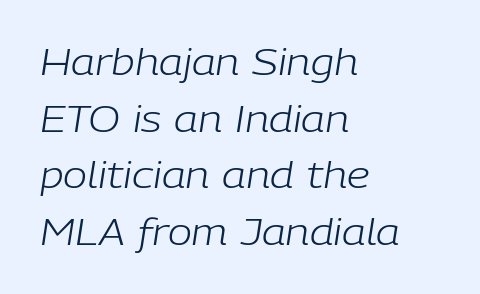
{"italic": "yes", "lean": "right", "slant_degrees": 9, "bold": "no", "weight": "light", "width": "normal", "stroke_contrast": "low", "x_height": "medium", "monospaced": "no", "underline": "no", "align": "left", "line_spacing": "normal", "line_spacing_ratio": 1.57, "letter_spacing": "normal", "letter_spacing_em": 0.0, "glyph_px": 36}
